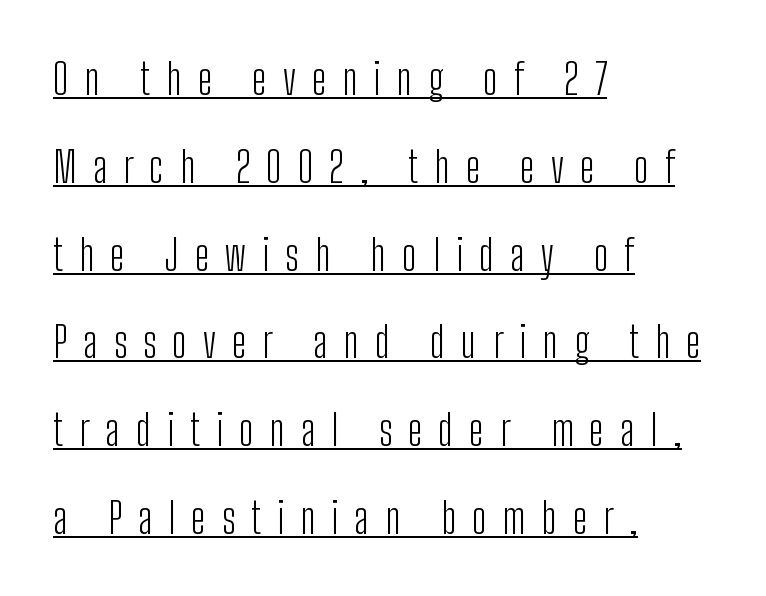
{"serif": "no", "italic": "no", "bold": "no", "weight": "light", "width": "condensed", "stroke_contrast": "low", "x_height": "medium", "monospaced": "no", "underline": "yes", "align": "left", "line_spacing": "loose", "line_spacing_ratio": 2.09, "letter_spacing": "wide", "letter_spacing_em": 0.38, "glyph_px": 42}
